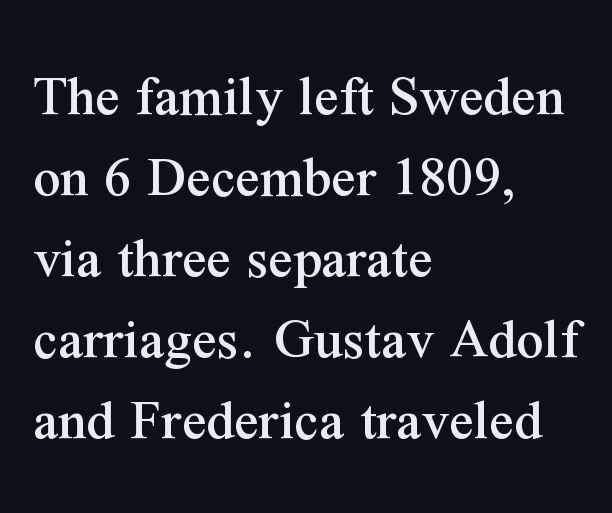
The image shows 60 px serif type, upright; set left-aligned, normal line spacing (1.35x), normal letter spacing, not underlined; medium stroke contrast and a medium x-height.
